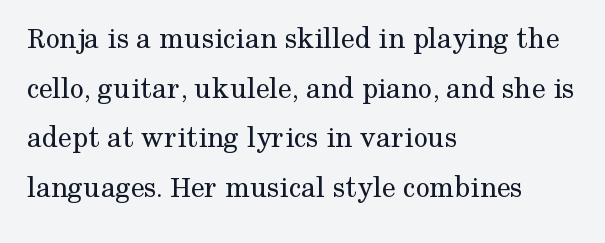
Q: Is the text bold? A: No.
Q: Is the text italic (slanted)? A: No, it is upright.
Q: Is the typeface a serif or a sans-serif typeface? A: Serif.
Q: Is the text underlined? A: No.
Q: How is the paragraph aligned? A: Left-aligned.
Q: Is the spacing between letters normal or unusually wide? A: Normal.
Q: Is the spacing between lines tight, normal or loose? A: Normal.
Q: Width (condensed, normal, or wide)? A: Normal.
Q: Stroke contrast? A: Medium.
Q: x-height? A: Medium.
Q: Monospaced? A: No.
